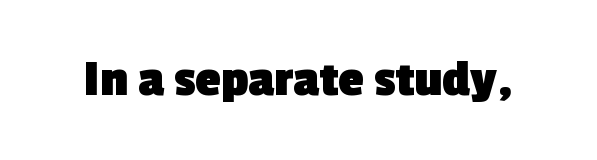
A dark, heavy texture on the line: the type is bold. Note the varied advance widths — an 'i' is clearly narrower than an 'm'. The zone under the glyphs is completely vacant. Short note: letters normally spaced. Serif or sans? Sans — the stroke terminals are bare.
